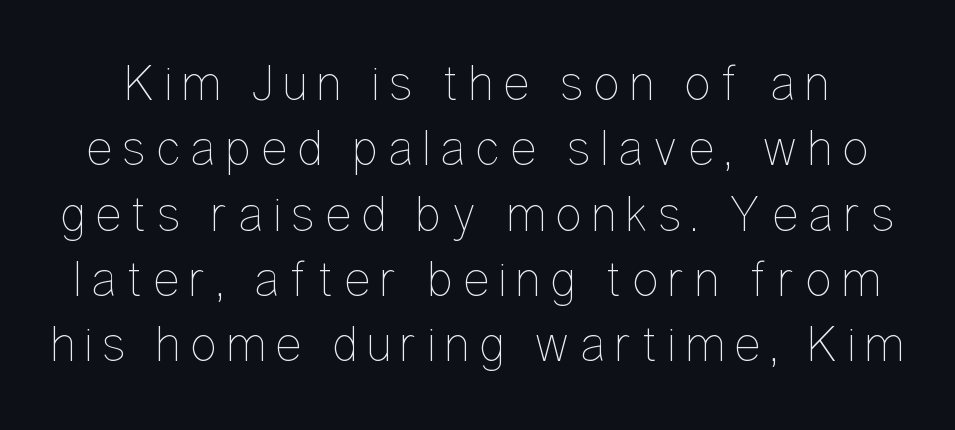
The image shows 51 px thin, condensed type, upright; set normal line spacing (1.28x), not underlined; low stroke contrast and a medium x-height.
